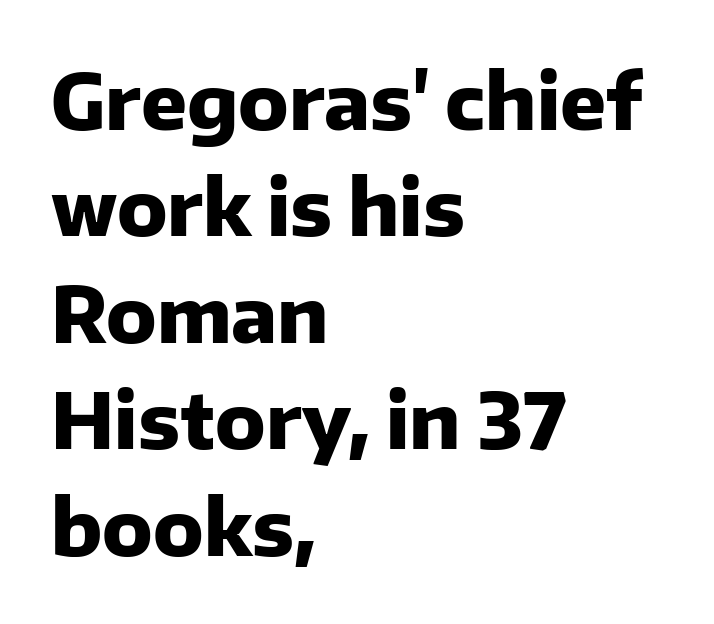
{"serif": "no", "italic": "no", "bold": "yes", "weight": "heavy", "width": "normal", "stroke_contrast": "low", "x_height": "medium", "monospaced": "no", "underline": "no", "align": "left", "line_spacing": "normal", "line_spacing_ratio": 1.4, "letter_spacing": "normal", "letter_spacing_em": 0.0, "glyph_px": 76}
